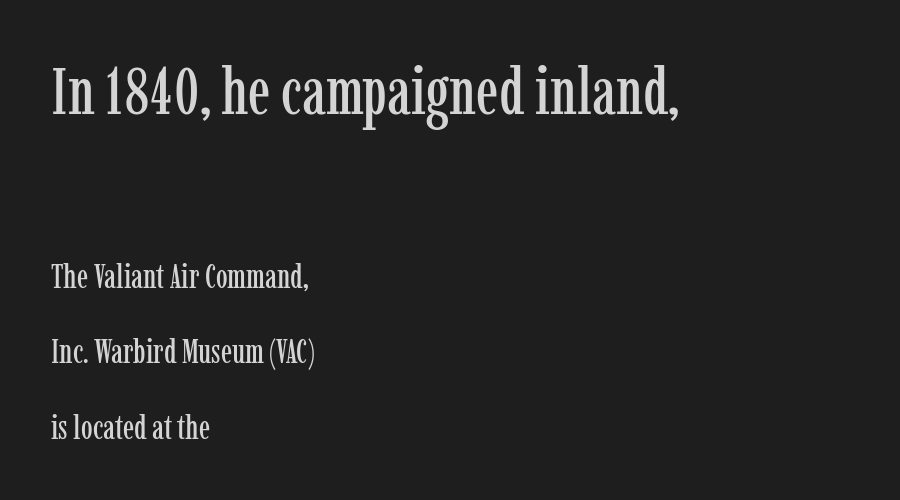
Q: Is the text italic (slanted)? A: No, it is upright.
Q: Is the typeface a serif or a sans-serif typeface? A: Serif.
Q: Is the text underlined? A: No.
Q: How is the paragraph aligned? A: Left-aligned.
Q: Is the spacing between letters normal or unusually wide? A: Normal.
Q: Is the spacing between lines tight, normal or loose? A: Loose.
Q: Which block of text is set in a larger size, the first (top) or the second (bottom)? A: The first (top) one.
Q: Width (condensed, normal, or wide)? A: Condensed.
Q: Stroke contrast? A: Low.
Q: x-height? A: Medium.
Q: Monospaced? A: No.
